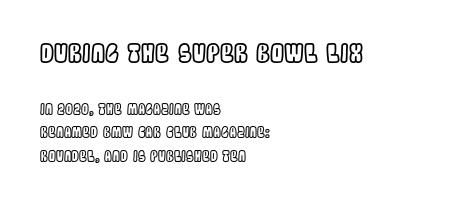
{"italic": "no", "underline": "no", "align": "left", "line_spacing": "normal", "line_spacing_ratio": 1.67, "letter_spacing": "normal", "letter_spacing_em": 0.0, "larger_block": "first", "size_ratio": 1.79, "glyph_px": 25}
